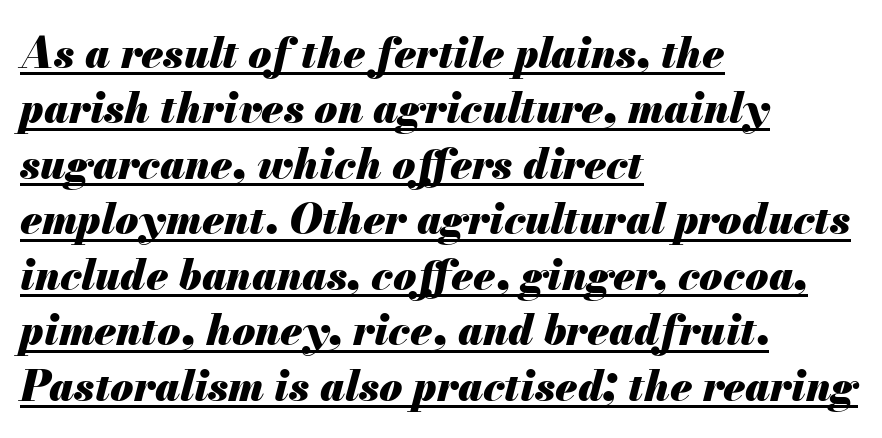
Q: Is the text bold? A: Yes.
Q: Is the text italic (slanted)? A: Yes, it leans right by about 13 degrees.
Q: Is the text underlined? A: Yes.
Q: How is the paragraph aligned? A: Left-aligned.
Q: Is the spacing between letters normal or unusually wide? A: Normal.
Q: Is the spacing between lines tight, normal or loose? A: Normal.
Q: Width (condensed, normal, or wide)? A: Normal.
Q: Stroke contrast? A: Medium.
Q: x-height? A: Small.
Q: Monospaced? A: No.
